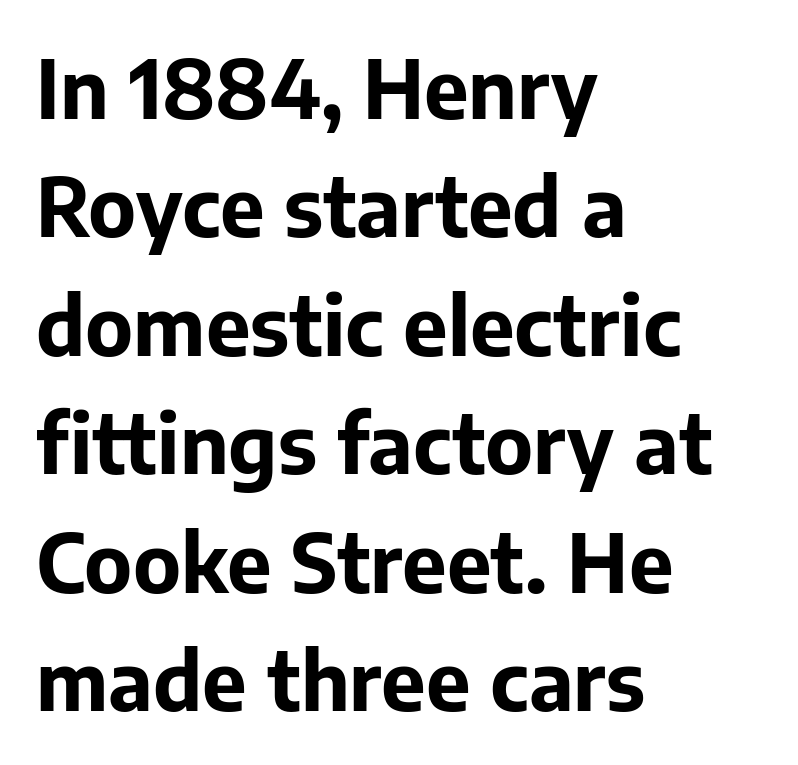
The image shows 80 px bold sans-serif type, upright; set left-aligned, normal line spacing (1.48x), normal letter spacing, not underlined; low stroke contrast and a medium x-height.
